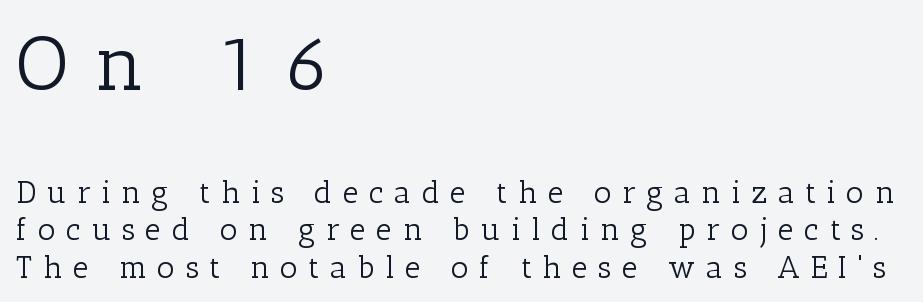
The letters carry serifs — small finishing strokes at the ends of their stems. These lines were composed using upright roman letters. Someone cranked the tracking dial way up on this one. Unmarked baselines from the first word to the last. The letters in the upper block stand taller than those in the block below. The rag falls on the right side of this text block.
